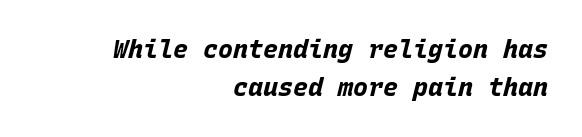
The image shows 25 px bold type, italic (leaning right); set right-aligned, normal line spacing (1.51x), normal letter spacing, not underlined.
